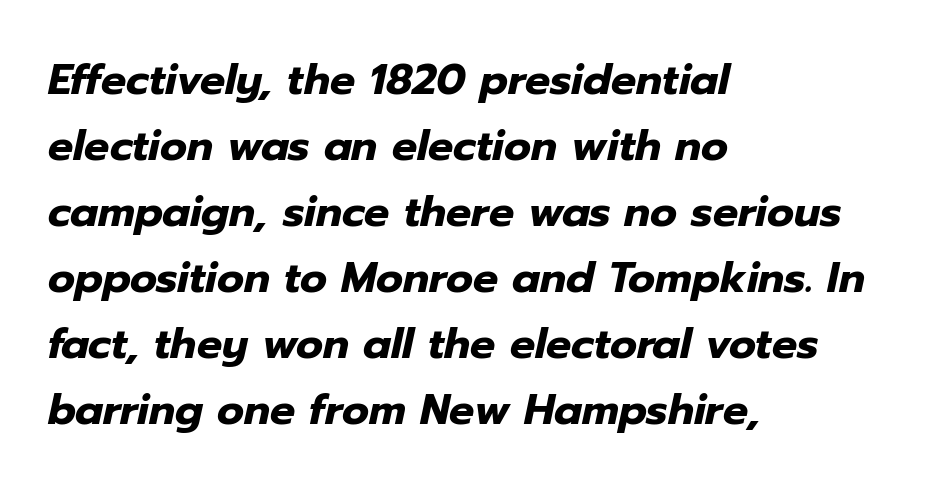
Q: Is the text bold? A: Yes.
Q: Is the text italic (slanted)? A: Yes, it leans right by about 12 degrees.
Q: Is the text underlined? A: No.
Q: How is the paragraph aligned? A: Left-aligned.
Q: Is the spacing between letters normal or unusually wide? A: Normal.
Q: Is the spacing between lines tight, normal or loose? A: Normal.
Q: Width (condensed, normal, or wide)? A: Normal.
Q: Stroke contrast? A: Low.
Q: x-height? A: Medium.
Q: Monospaced? A: No.
